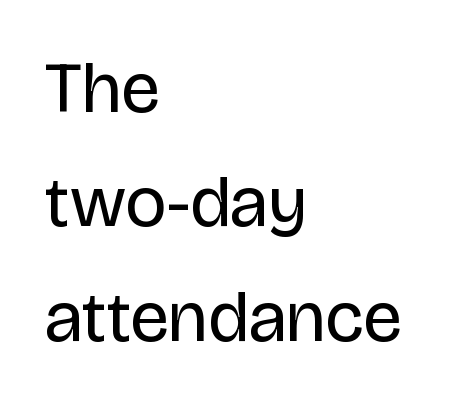
Q: Is the text bold? A: No.
Q: Is the text italic (slanted)? A: No, it is upright.
Q: Is the typeface a serif or a sans-serif typeface? A: Sans-serif.
Q: Is the text underlined? A: No.
Q: How is the paragraph aligned? A: Left-aligned.
Q: Is the spacing between letters normal or unusually wide? A: Normal.
Q: Is the spacing between lines tight, normal or loose? A: Normal.
Q: Width (condensed, normal, or wide)? A: Normal.
Q: Stroke contrast? A: Low.
Q: x-height? A: Large.
Q: Monospaced? A: No.
